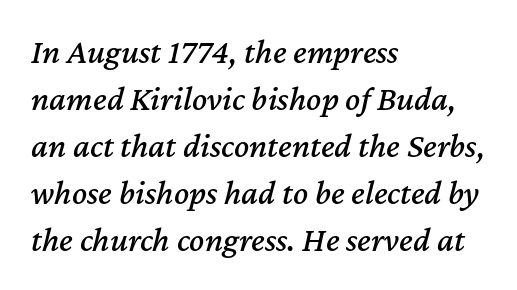
Q: Is the text italic (slanted)? A: Yes, it leans right by about 12 degrees.
Q: Is the text underlined? A: No.
Q: How is the paragraph aligned? A: Left-aligned.
Q: Is the spacing between letters normal or unusually wide? A: Normal.
Q: Is the spacing between lines tight, normal or loose? A: Normal.
Q: Width (condensed, normal, or wide)? A: Normal.
Q: Stroke contrast? A: Medium.
Q: x-height? A: Medium.
Q: Monospaced? A: No.
